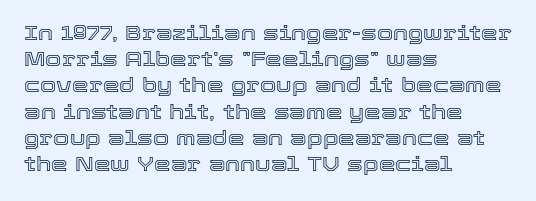
Q: Is the text italic (slanted)? A: No, it is upright.
Q: Is the text underlined? A: No.
Q: How is the paragraph aligned? A: Left-aligned.
Q: Is the spacing between letters normal or unusually wide? A: Normal.
Q: Is the spacing between lines tight, normal or loose? A: Normal.
